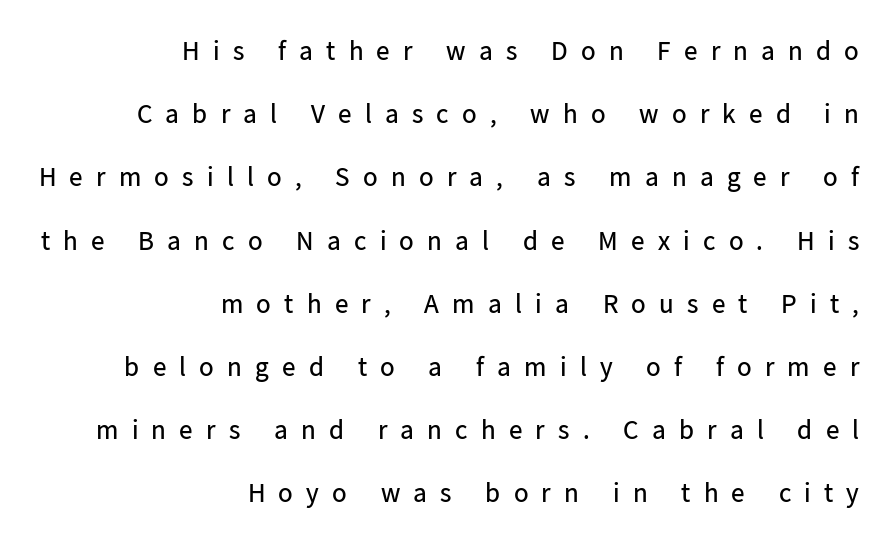
{"italic": "no", "bold": "no", "underline": "no", "align": "right", "line_spacing": "loose", "line_spacing_ratio": 2.34, "letter_spacing": "wide", "letter_spacing_em": 0.49, "glyph_px": 27}
